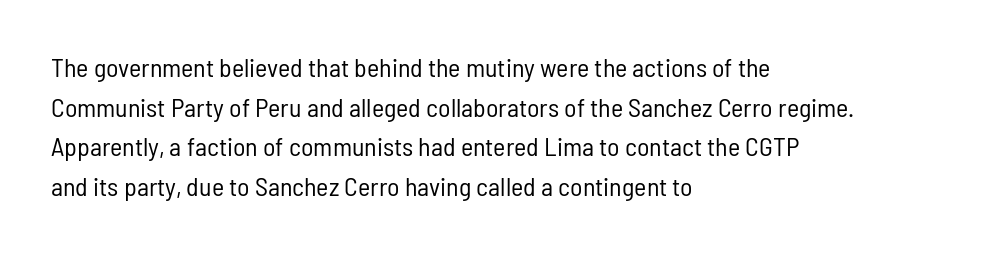
The block of text has a typical density, with ordinary space between rows. The line texture is even and compact thanks to regular tracking. Nothing heavy about these letters — not bold at all. Which margin do the lines hug? The left one — the right edge is uneven.
